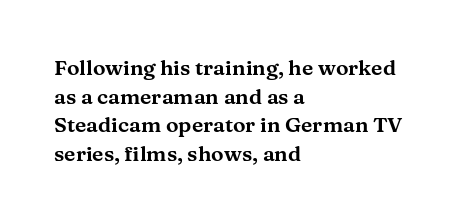
{"italic": "no", "underline": "no", "align": "left", "line_spacing": "normal", "line_spacing_ratio": 1.36, "letter_spacing": "normal", "letter_spacing_em": 0.0, "glyph_px": 21}
